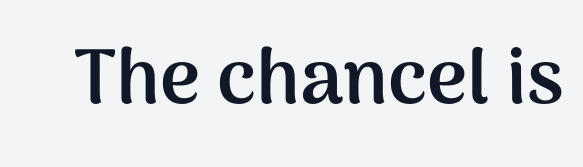
{"serif": "no", "italic": "no", "bold": "yes", "weight": "semibold", "width": "normal", "stroke_contrast": "medium", "x_height": "medium", "monospaced": "no", "underline": "no", "letter_spacing": "normal", "letter_spacing_em": 0.0, "glyph_px": 77}
